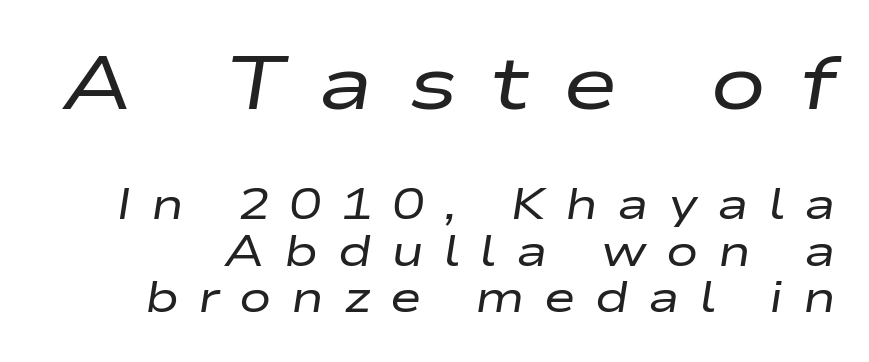
The image shows 75 px regular-weight, wide type, italic (leaning right); set tight line spacing (1.09x), unusually wide letter spacing (+0.45 em), not underlined; the first (top) block is 1.74x larger; low stroke contrast and a medium x-height.
